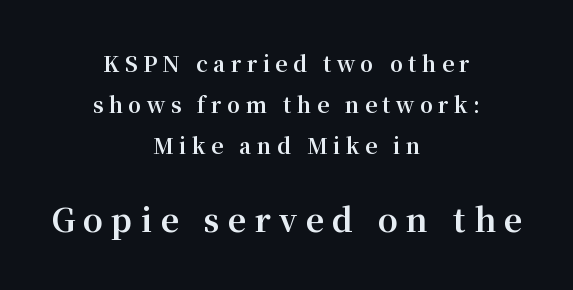
The image shows 32 px bold serif type, upright; set centered, loose line spacing (1.95x), unusually wide letter spacing (+0.26 em), not underlined; the second (bottom) block is 1.52x larger; medium stroke contrast and a medium x-height.
